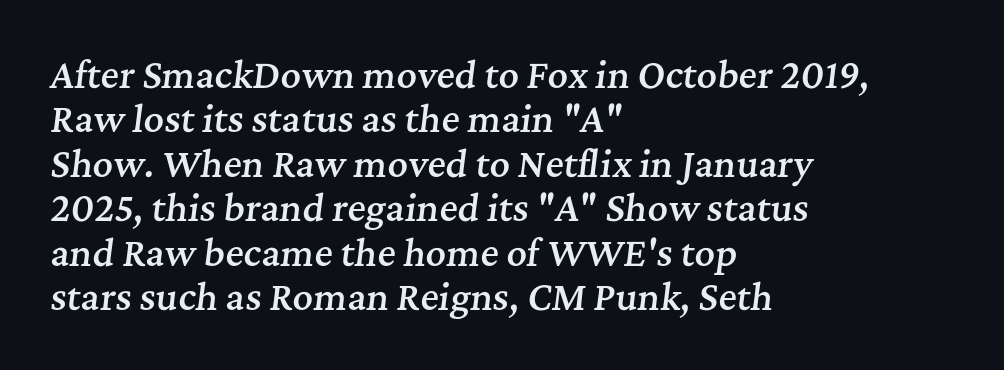
{"serif": "yes", "italic": "yes", "lean": "right", "slant_degrees": 7, "bold": "semi", "weight": "semibold", "width": "normal", "stroke_contrast": "medium", "x_height": "medium", "monospaced": "no", "underline": "no", "align": "left", "line_spacing": "normal", "line_spacing_ratio": 1.27, "letter_spacing": "normal", "letter_spacing_em": 0.0, "glyph_px": 35}
